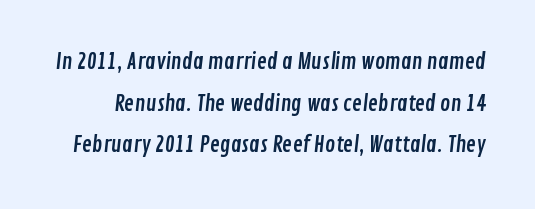
{"underline": "no", "line_spacing": "loose", "line_spacing_ratio": 1.98, "letter_spacing": "normal", "letter_spacing_em": 0.0, "glyph_px": 21}
